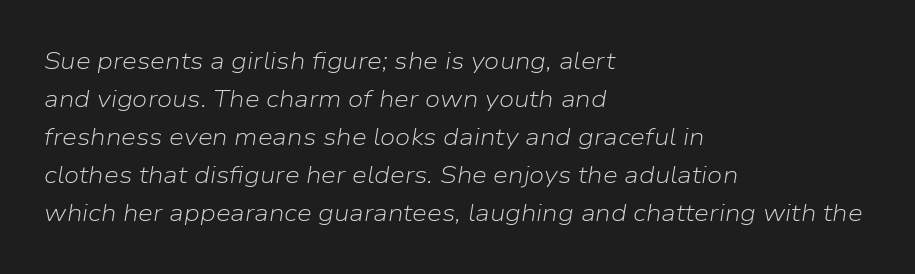
Q: Is the text bold? A: No.
Q: Is the text italic (slanted)? A: Yes, it leans right by about 9 degrees.
Q: Is the text underlined? A: No.
Q: How is the paragraph aligned? A: Left-aligned.
Q: Is the spacing between letters normal or unusually wide? A: Normal.
Q: Is the spacing between lines tight, normal or loose? A: Normal.
